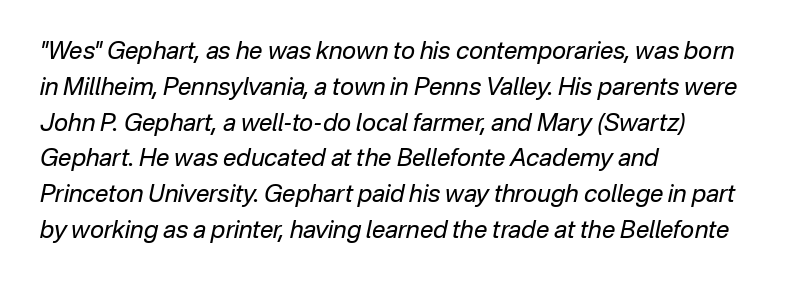
Ink coverage per letter is moderate at most. The rows are spaced the way most documents space them. Bare-footed words on every line. The letterforms sit shoulder to shoulder at normal distance. Line starts are locked; line ends wander. Posture: slanted.
